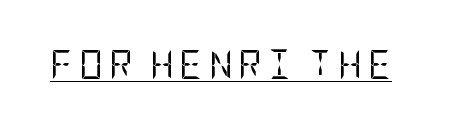
Q: Is the text bold? A: No.
Q: Is the text italic (slanted)? A: No, it is upright.
Q: Is the typeface a serif or a sans-serif typeface? A: Sans-serif.
Q: Is the text underlined? A: Yes.
Q: Is the spacing between letters normal or unusually wide? A: Unusually wide.
Q: Width (condensed, normal, or wide)? A: Condensed.
Q: Stroke contrast? A: Low.
Q: x-height? A: Large.
